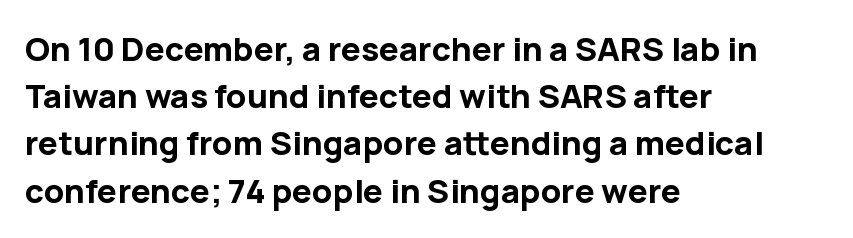
The ragged edge is on the right, which tells us the setting is flush left. Check under the words: just untouched page. Typesetter's note: full bold, strokes at maximum text heaviness. The tracking reads as untouched default to a designer's eye. Rows of type keep a routine distance in the vertical direction. Serifs: no, the terminals of the letterforms are clean.
